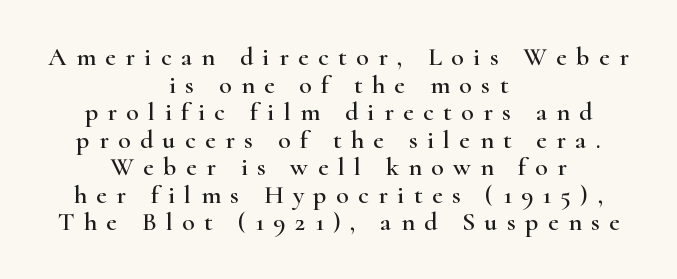
Line spacing here is tight. Glance below the letters and you will spot only blank space. The type is letterspaced generously, with wide tracking. Alignment: centered.
